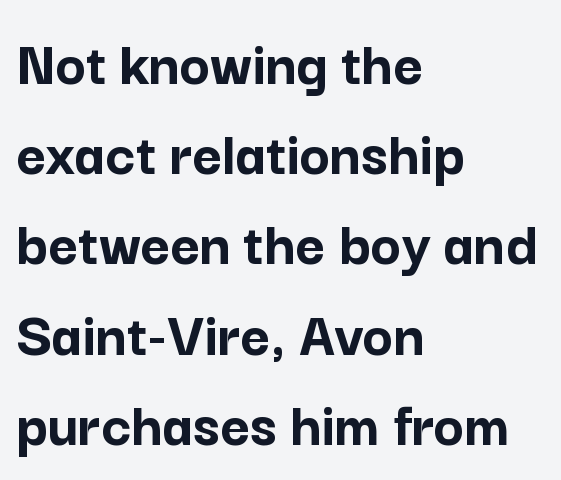
The image shows 64 px semibold sans-serif type, upright; set left-aligned, normal line spacing (1.41x), normal letter spacing, not underlined; low stroke contrast and a medium x-height.
